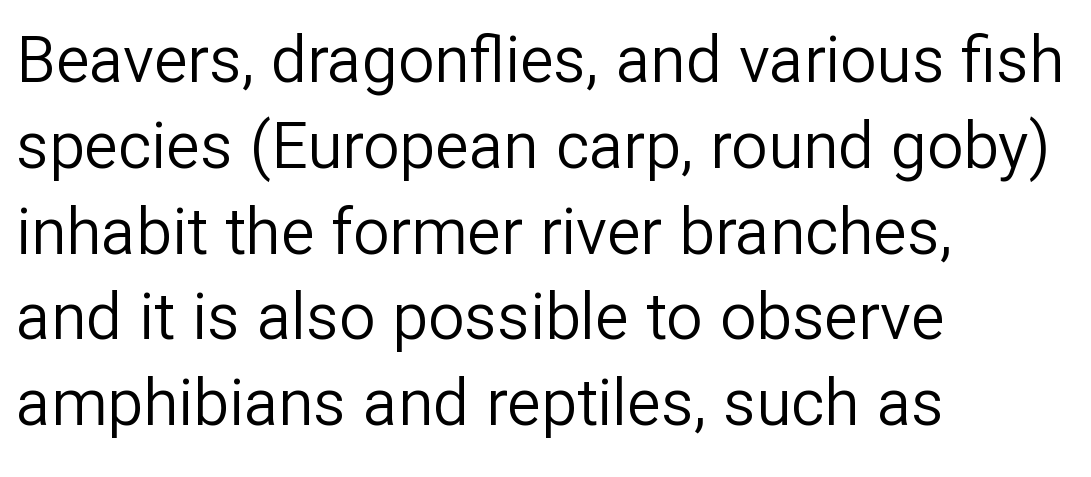
The weight tops out at a normal text grade. What's the leading like? Ordinary, nothing unusual. The rag falls on the right side of this text block. Each word holds together tightly as a unit, with standard inter-letter gaps.
